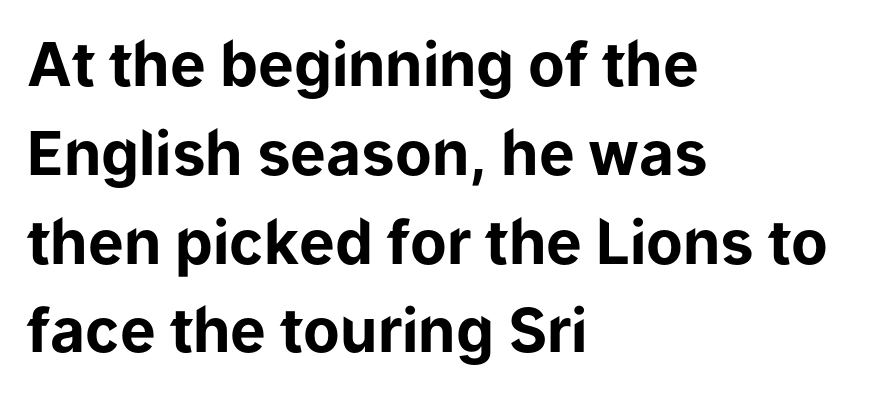
Q: Is the text bold? A: Yes.
Q: Is the text italic (slanted)? A: No, it is upright.
Q: Is the typeface a serif or a sans-serif typeface? A: Sans-serif.
Q: Is the text underlined? A: No.
Q: How is the paragraph aligned? A: Left-aligned.
Q: Is the spacing between letters normal or unusually wide? A: Normal.
Q: Is the spacing between lines tight, normal or loose? A: Normal.
Q: Width (condensed, normal, or wide)? A: Normal.
Q: Stroke contrast? A: Low.
Q: x-height? A: Medium.
Q: Monospaced? A: No.
